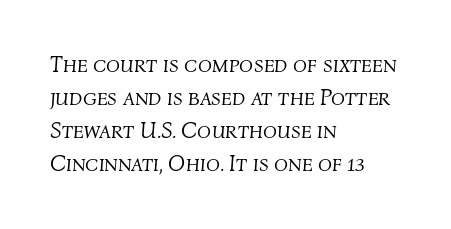
The image shows 23 px text type, italic (leaning right); set left-aligned, normal line spacing (1.44x), normal letter spacing, not underlined.
